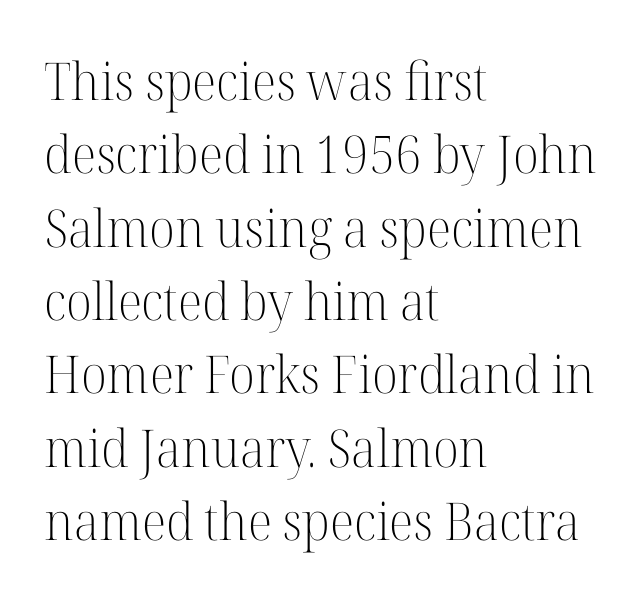
Q: Is the text bold? A: No.
Q: Is the text italic (slanted)? A: No, it is upright.
Q: Is the typeface a serif or a sans-serif typeface? A: Serif.
Q: Is the text underlined? A: No.
Q: How is the paragraph aligned? A: Left-aligned.
Q: Is the spacing between letters normal or unusually wide? A: Normal.
Q: Is the spacing between lines tight, normal or loose? A: Normal.
Q: Width (condensed, normal, or wide)? A: Normal.
Q: Stroke contrast? A: High.
Q: x-height? A: Medium.
Q: Monospaced? A: No.
